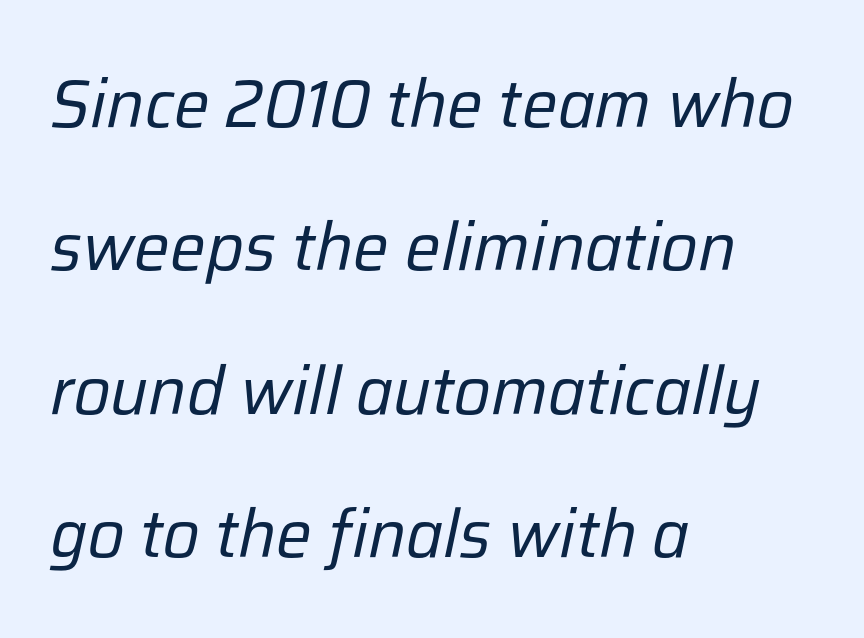
Q: Is the text bold? A: No.
Q: Is the text italic (slanted)? A: Yes, it leans right by about 12 degrees.
Q: Is the text underlined? A: No.
Q: How is the paragraph aligned? A: Left-aligned.
Q: Is the spacing between letters normal or unusually wide? A: Normal.
Q: Is the spacing between lines tight, normal or loose? A: Loose.
Q: Width (condensed, normal, or wide)? A: Normal.
Q: Stroke contrast? A: Low.
Q: x-height? A: Medium.
Q: Monospaced? A: No.
